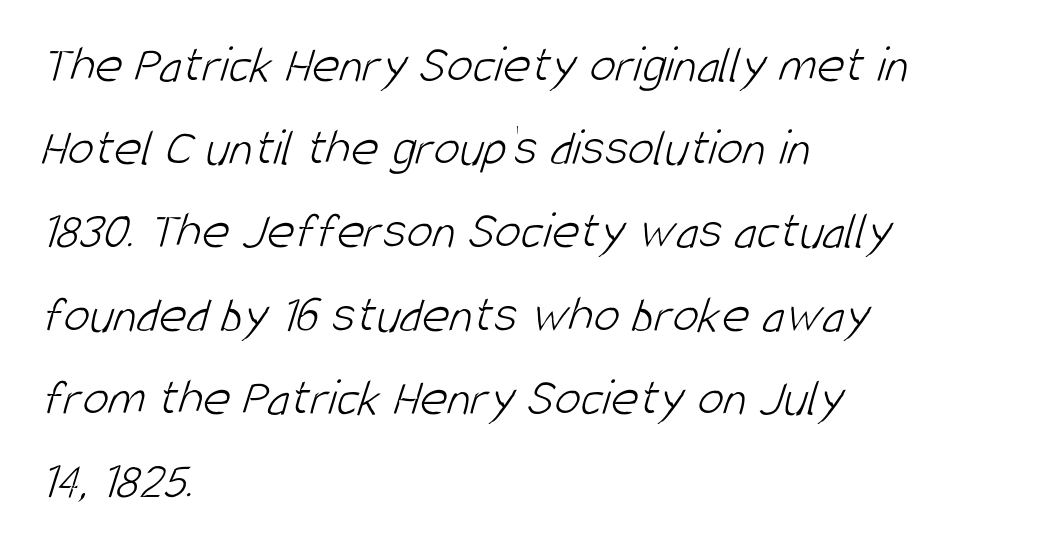
Q: Is the text bold? A: No.
Q: Is the typeface a serif or a sans-serif typeface? A: Sans-serif.
Q: Is the text underlined? A: No.
Q: How is the paragraph aligned? A: Left-aligned.
Q: Is the spacing between letters normal or unusually wide? A: Normal.
Q: Is the spacing between lines tight, normal or loose? A: Normal.
Q: Width (condensed, normal, or wide)? A: Condensed.
Q: Stroke contrast? A: Low.
Q: x-height? A: Large.
Q: Monospaced? A: No.
